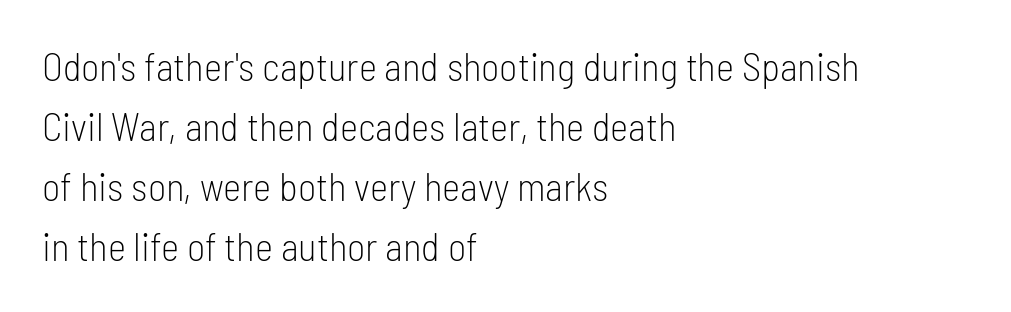
Each letter keeps its own natural width here, so spacing adapts to shape. Weight: not bold — regular or lighter. Is there much room between lines? A standard amount, neither cramped nor airy. Clear beneath every line of the passage. This sample uses plain, unmodified letter spacing. Posture: vertical.
